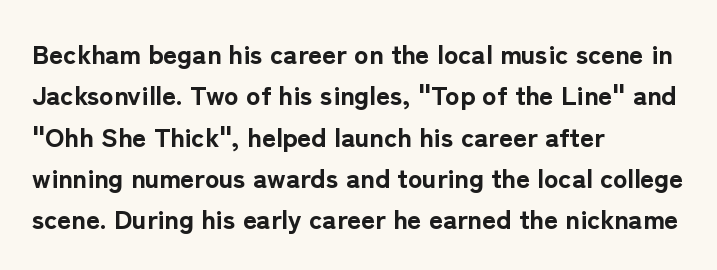
The image shows 27 px bold type, upright; set left-aligned, normal line spacing (1.53x), normal letter spacing, not underlined.
